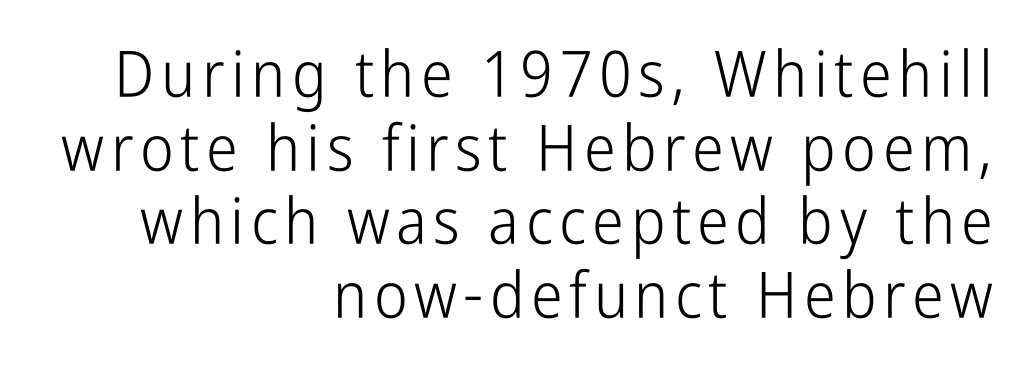
{"serif": "no", "italic": "no", "bold": "no", "weight": "light", "width": "condensed", "stroke_contrast": "low", "x_height": "medium", "monospaced": "no", "underline": "no", "align": "right", "line_spacing": "tight", "line_spacing_ratio": 1.15, "glyph_px": 64}
